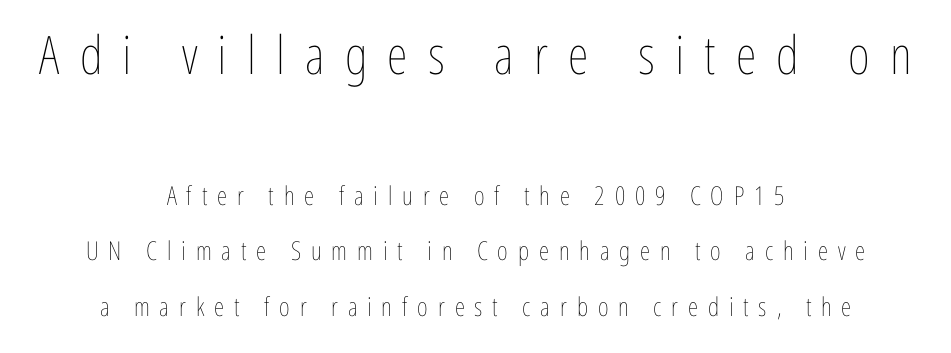
Ink coverage per letter is moderate at most. These lines were composed using upright roman letters. The composition opens big and finishes small. Looks like regular typesetting: each glyph gets only the width it needs.
